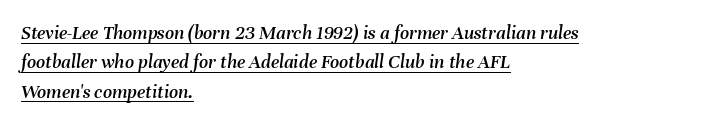
Q: Is the text italic (slanted)? A: Yes, it leans right by about 8 degrees.
Q: Is the text underlined? A: Yes.
Q: How is the paragraph aligned? A: Left-aligned.
Q: Is the spacing between letters normal or unusually wide? A: Normal.
Q: Is the spacing between lines tight, normal or loose? A: Normal.
